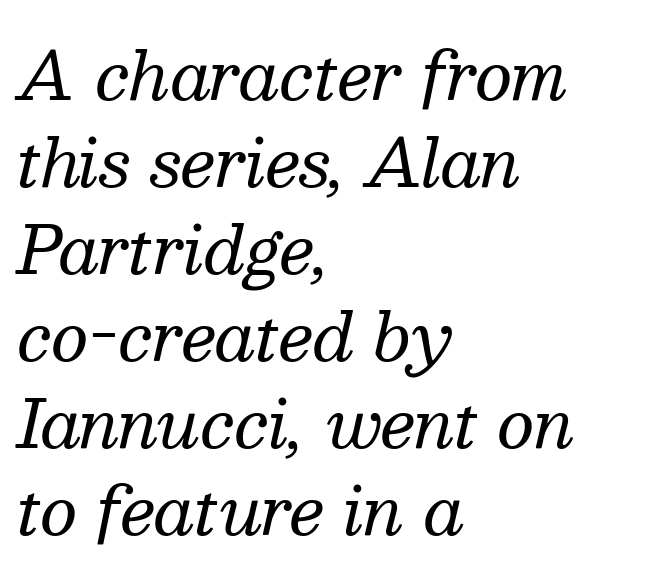
Q: Is the text bold? A: No.
Q: Is the text italic (slanted)? A: Yes, it leans right by about 13 degrees.
Q: Is the typeface a serif or a sans-serif typeface? A: Serif.
Q: Is the text underlined? A: No.
Q: How is the paragraph aligned? A: Left-aligned.
Q: Is the spacing between letters normal or unusually wide? A: Normal.
Q: Is the spacing between lines tight, normal or loose? A: Normal.
Q: Width (condensed, normal, or wide)? A: Normal.
Q: Stroke contrast? A: Medium.
Q: x-height? A: Medium.
Q: Monospaced? A: No.
